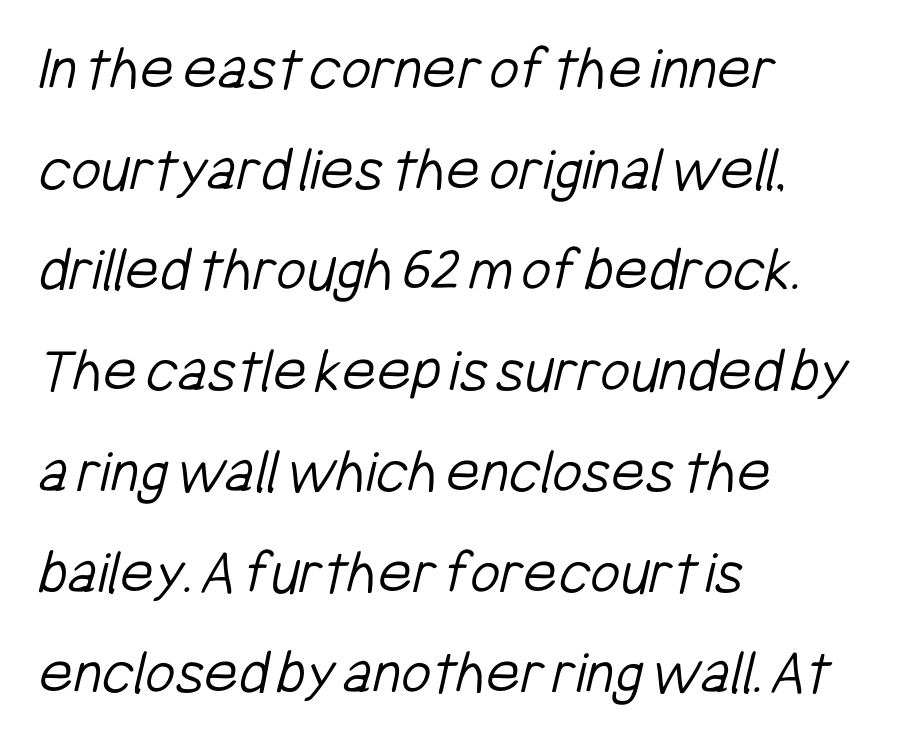
Q: Is the text bold? A: No.
Q: Is the typeface a serif or a sans-serif typeface? A: Sans-serif.
Q: Is the text underlined? A: No.
Q: How is the paragraph aligned? A: Left-aligned.
Q: Is the spacing between letters normal or unusually wide? A: Normal.
Q: Is the spacing between lines tight, normal or loose? A: Normal.
Q: Width (condensed, normal, or wide)? A: Condensed.
Q: Stroke contrast? A: Low.
Q: x-height? A: Medium.
Q: Monospaced? A: No.
